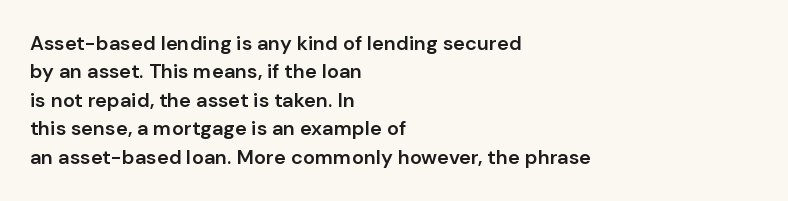
Q: Is the text bold? A: Semi-bold.
Q: Is the text italic (slanted)? A: No, it is upright.
Q: Is the text underlined? A: No.
Q: How is the paragraph aligned? A: Left-aligned.
Q: Is the spacing between letters normal or unusually wide? A: Normal.
Q: Is the spacing between lines tight, normal or loose? A: Normal.
